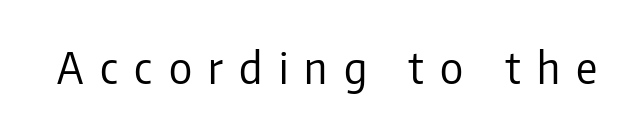
No heavy texture on the line: the type isn't bold. The lettering holds an erect, upright posture throughout. Each letter keeps its own natural width here, so spacing adapts to shape. Are there feet on the stems? There aren't — it's a sans. In terms of letterspacing, this is a distinctly airy, spread setting. Bare-footed words on every line.
